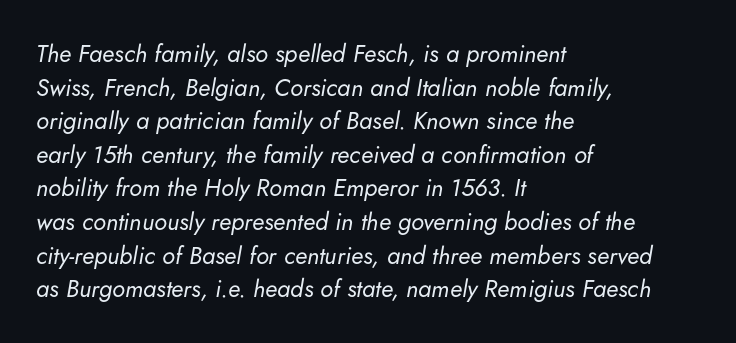
{"italic": "yes", "lean": "right", "slant_degrees": 5, "bold": "no", "underline": "no", "align": "left", "line_spacing": "normal", "line_spacing_ratio": 1.4, "letter_spacing": "normal", "letter_spacing_em": 0.0, "glyph_px": 24}
